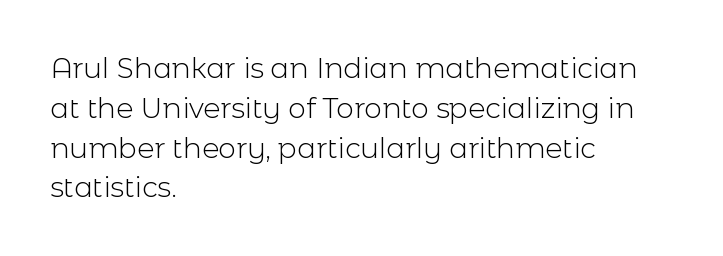
Q: Is the text bold? A: No.
Q: Is the text italic (slanted)? A: No, it is upright.
Q: Is the typeface a serif or a sans-serif typeface? A: Sans-serif.
Q: Is the text underlined? A: No.
Q: How is the paragraph aligned? A: Left-aligned.
Q: Is the spacing between letters normal or unusually wide? A: Normal.
Q: Is the spacing between lines tight, normal or loose? A: Normal.
Q: Width (condensed, normal, or wide)? A: Normal.
Q: x-height? A: Medium.
Q: Monospaced? A: No.
